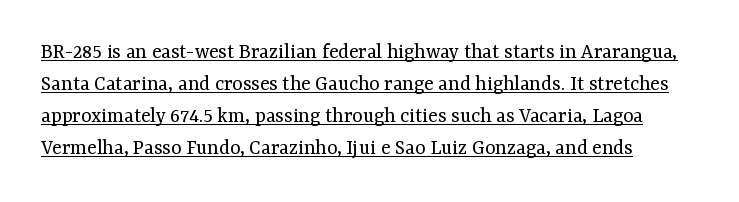
The image shows 22 px text type, upright; set normal line spacing (1.46x), normal letter spacing, underlined.
